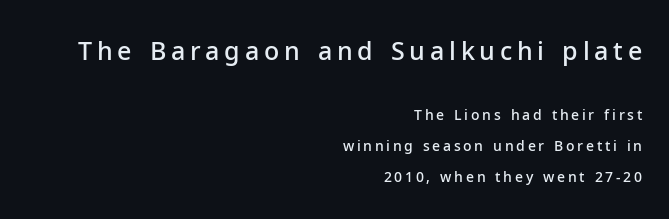
Q: Is the text bold? A: Semi-bold.
Q: Is the text italic (slanted)? A: No, it is upright.
Q: Is the text underlined? A: No.
Q: How is the paragraph aligned? A: Right-aligned.
Q: Is the spacing between lines tight, normal or loose? A: Loose.
Q: Which block of text is set in a larger size, the first (top) or the second (bottom)? A: The first (top) one.
